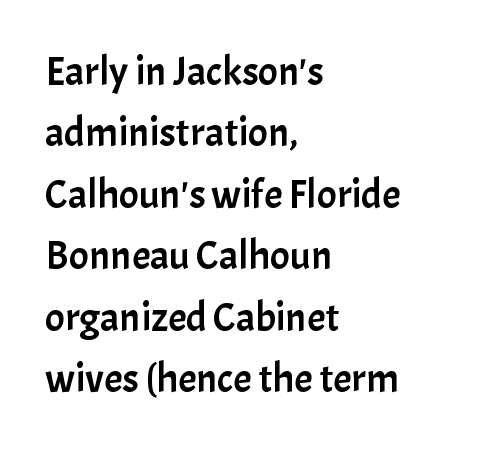
The designer left line spacing at the default. Honestly, there is no underline to notice here at all. These lines were composed using upright roman letters. Does extra space separate the letters? No, they use regular spacing. Where is the straight margin? On the left. Do the characters align in a grid? No, the font is proportional.
